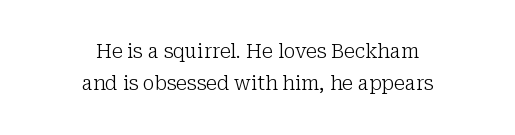
{"italic": "no", "bold": "no", "underline": "no", "align": "center", "line_spacing": "normal", "line_spacing_ratio": 1.62, "letter_spacing": "normal", "letter_spacing_em": 0.0, "glyph_px": 20}
